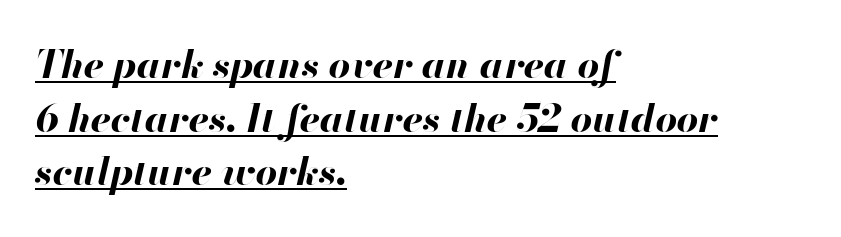
{"italic": "yes", "lean": "right", "slant_degrees": 13, "bold": "yes", "weight": "bold", "width": "normal", "stroke_contrast": "high", "x_height": "small", "monospaced": "no", "underline": "yes", "align": "left", "line_spacing": "normal", "line_spacing_ratio": 1.41, "letter_spacing": "normal", "letter_spacing_em": 0.0, "glyph_px": 38}
